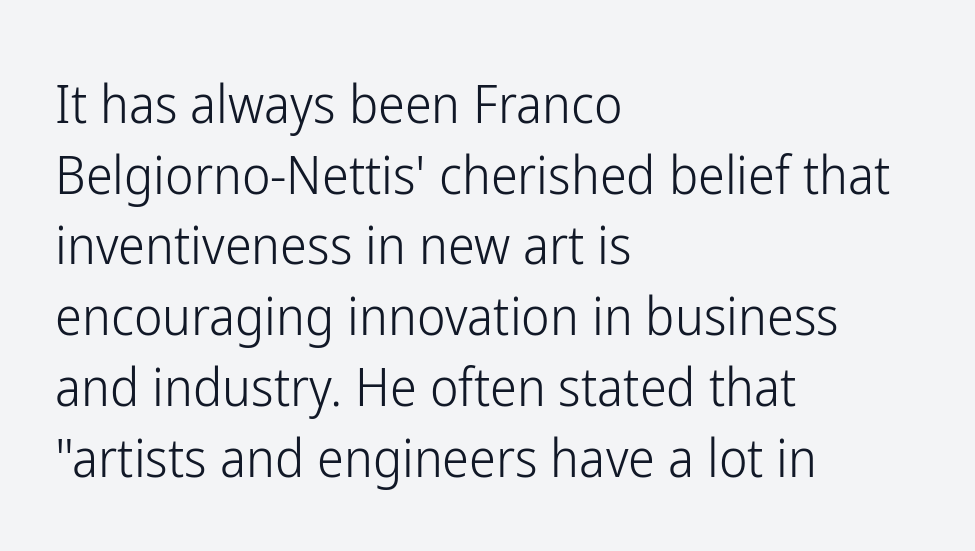
Teacher's note: observe the even left margin — that is flush-left alignment. This rendering employs a face without finishing strokes, i.e., a sans-serif. Letters have the restrained weight of plain body copy at most. Ordinary non-slanted type is in use.
